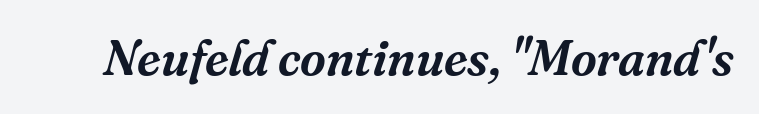
The image shows 50 px serif type, italic (leaning right); set normal letter spacing, not underlined; medium stroke contrast and a medium x-height.
